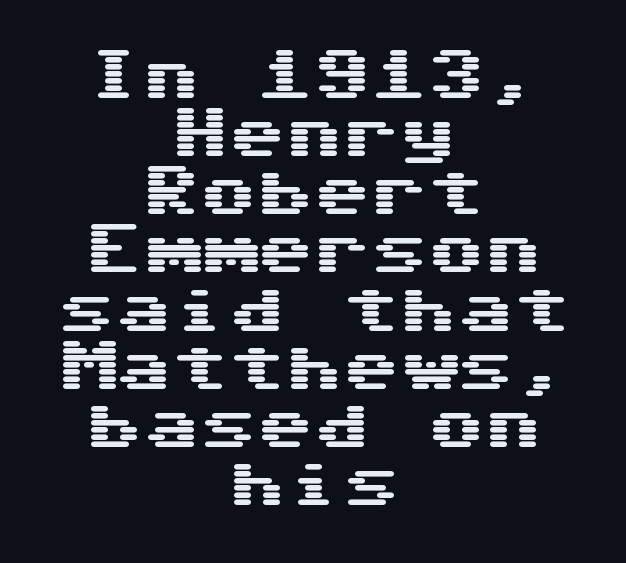
This is roman type, the default non-slanted kind. The passage shown is typeset with a sans-serif family. The lines are packed closely together with very little leading. These lines are centered, leaving both edges ragged. Descenders hang freely into open space.
